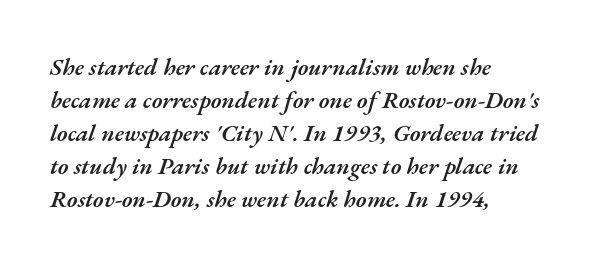
{"italic": "yes", "lean": "right", "slant_degrees": 17, "bold": "semi", "underline": "no", "align": "left", "line_spacing": "normal", "line_spacing_ratio": 1.38, "letter_spacing": "normal", "letter_spacing_em": 0.0, "glyph_px": 24}
